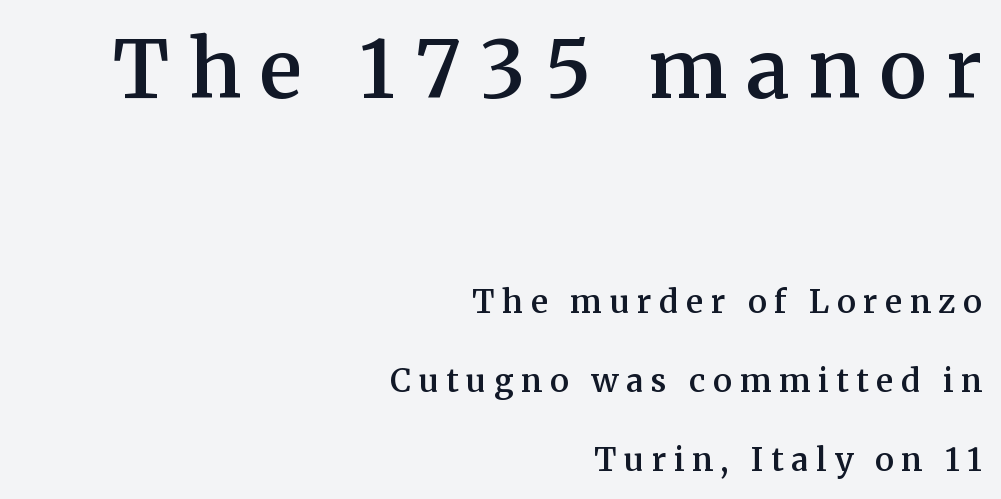
Tracking value appears strongly positive — letters spread wide. In terms of posture, this sample is upright. If you drew a ruler down the right edge, every line would touch it. Heft: intermediate — a semibold.
